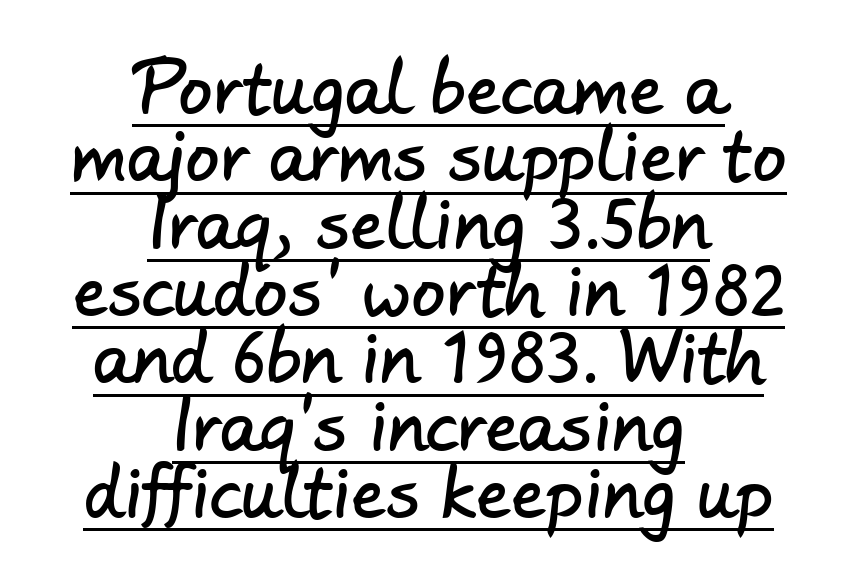
The image shows 68 px sans-serif type; set centered, tight line spacing (0.99x), normal letter spacing, underlined; low stroke contrast and a small x-height.
